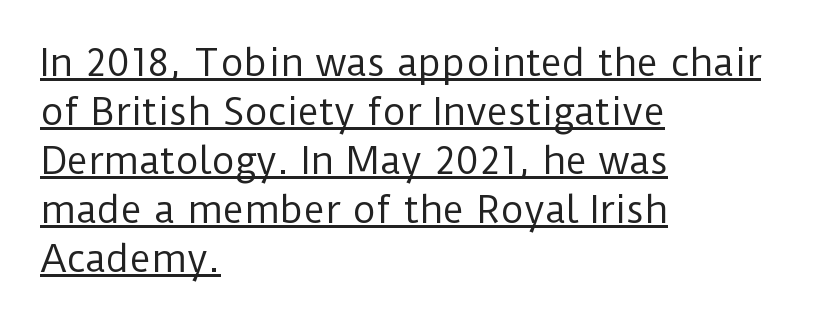
{"serif": "no", "italic": "no", "bold": "no", "weight": "regular", "width": "normal", "stroke_contrast": "low", "x_height": "medium", "monospaced": "no", "underline": "yes", "align": "left", "line_spacing": "normal", "line_spacing_ratio": 1.36, "letter_spacing": "normal", "letter_spacing_em": 0.0, "glyph_px": 36}
